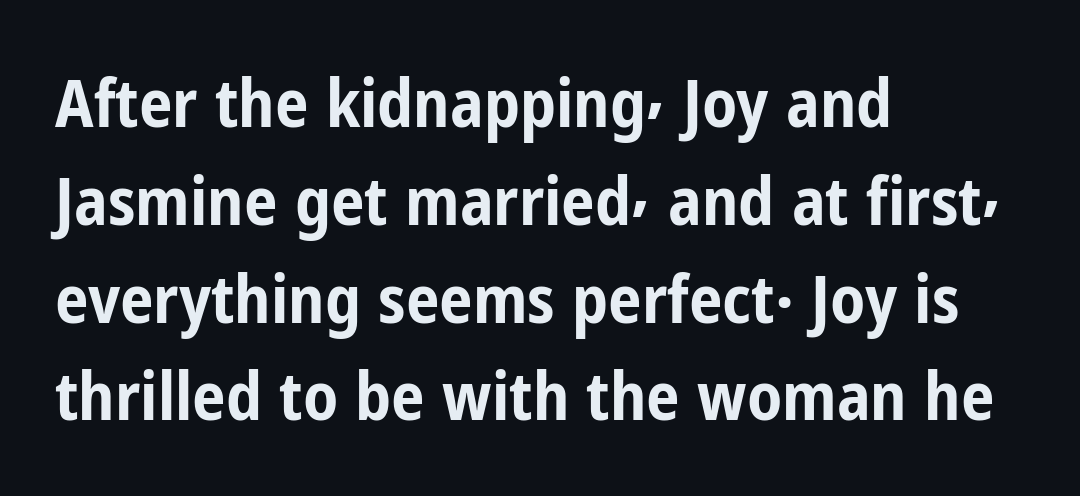
Q: Is the text bold? A: Yes.
Q: Is the text italic (slanted)? A: No, it is upright.
Q: Is the typeface a serif or a sans-serif typeface? A: Sans-serif.
Q: Is the text underlined? A: No.
Q: How is the paragraph aligned? A: Left-aligned.
Q: Is the spacing between letters normal or unusually wide? A: Normal.
Q: Is the spacing between lines tight, normal or loose? A: Normal.
Q: Width (condensed, normal, or wide)? A: Condensed.
Q: Stroke contrast? A: Low.
Q: x-height? A: Medium.
Q: Monospaced? A: No.
